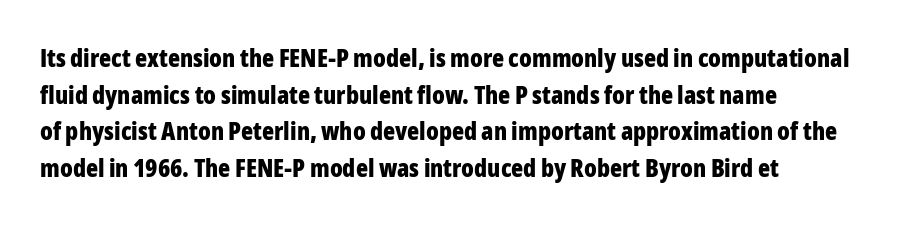
{"italic": "no", "bold": "yes", "underline": "no", "align": "left", "line_spacing": "normal", "line_spacing_ratio": 1.47, "letter_spacing": "normal", "letter_spacing_em": 0.0, "glyph_px": 25}
